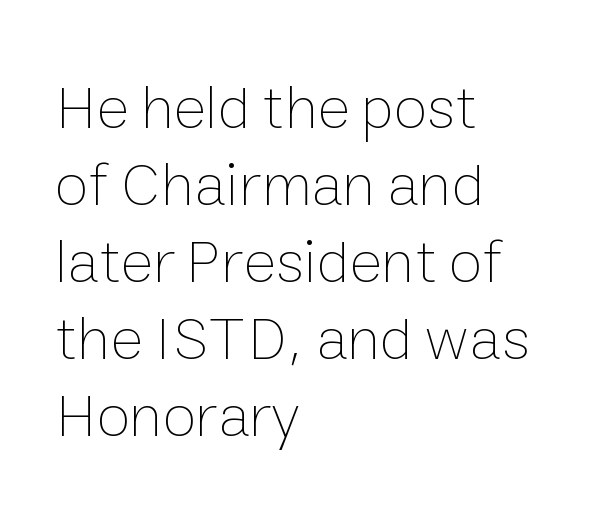
The image shows 62 px thin type, upright; set left-aligned, line spacing 1.24x, normal letter spacing, not underlined; low stroke contrast and a medium x-height.
